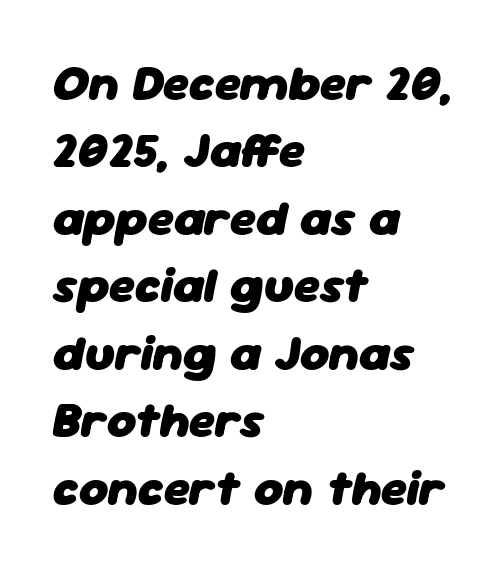
These lines carry a lot of weight — the face is fully bold. Each letter keeps its own natural width here, so spacing adapts to shape. Every row of glyphs begins at an identical x-position on the left. The passage shown has conventional tracking throughout.
